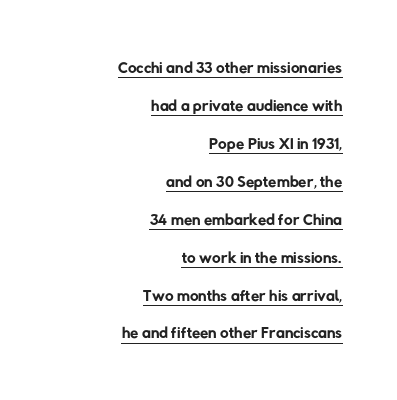
{"bold": "no", "underline": "yes", "align": "right", "line_spacing": "normal", "line_spacing_ratio": 1.58, "letter_spacing": "normal", "letter_spacing_em": 0.0, "glyph_px": 24}
